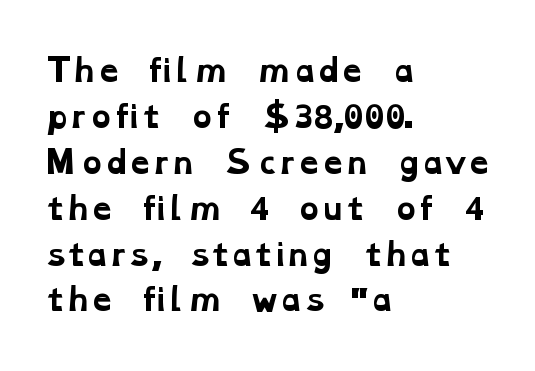
The image shows 30 px bold, wide serif type; set left-aligned, normal line spacing (1.53x), normal letter spacing, not underlined; low stroke contrast and a medium x-height.
